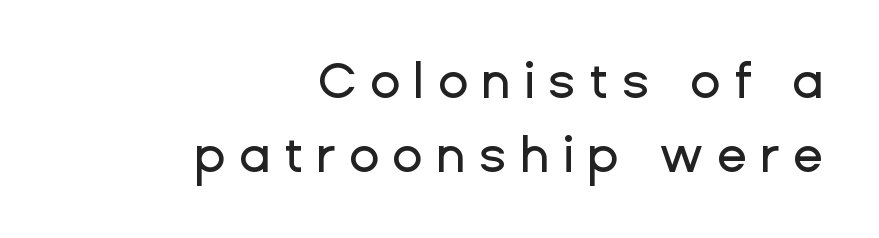
The paragraph shown leans on its right margin. The space between consecutive lines is moderate. Each word looks stretched out because of the extra space between its letters. Anything drawn beneath the words? Only blank space. Think of a printed novel: that variable character pitch is what you see here. The type family on display is of the sans-serif kind.
